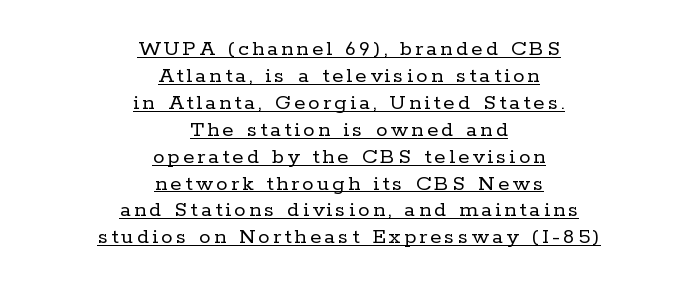
Letters have the restrained weight of plain body copy at most. A rule runs beneath these lines of type. Designer's note — italics off, roman on. A centered setting, common on invitations and titles, is used for this passage.
